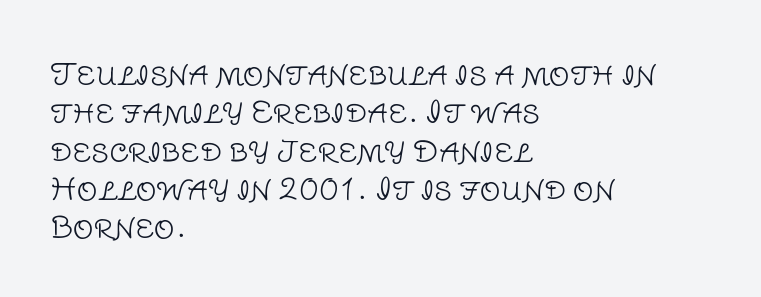
Honestly, the row spacing looks completely unremarkable. Any mark beneath the type? The region is blank. The tracking reads as untouched default to a designer's eye. Does the copy run flush right? No — it runs flush left.
